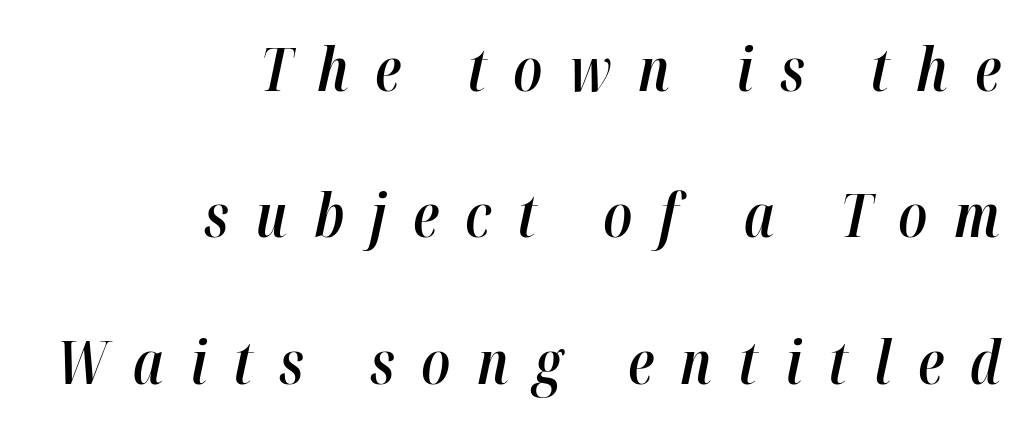
The image shows 60 px semibold, condensed type, italic (leaning right); set right-aligned, loose line spacing (2.44x), unusually wide letter spacing (+0.44 em), not underlined; high stroke contrast and a medium x-height.
